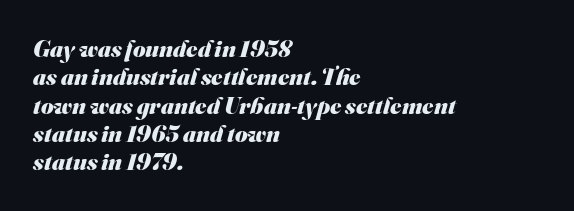
The image shows 24 px bold type; set left-aligned, line spacing 1.18x, normal letter spacing, not underlined.
